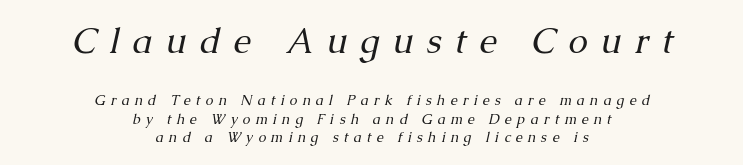
The image shows 35 px regular-weight serif type, italic (leaning right); set centered, normal line spacing (1.3x), unusually wide letter spacing (+0.37 em), not underlined; the first (top) block is 2.5x larger; medium stroke contrast and a medium x-height.
